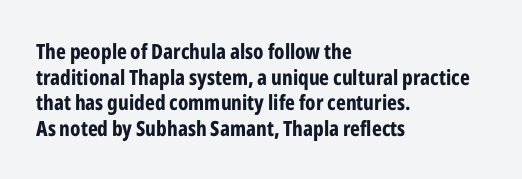
Q: Is the text bold? A: Yes.
Q: Is the text italic (slanted)? A: No, it is upright.
Q: Is the text underlined? A: No.
Q: How is the paragraph aligned? A: Left-aligned.
Q: Is the spacing between letters normal or unusually wide? A: Normal.
